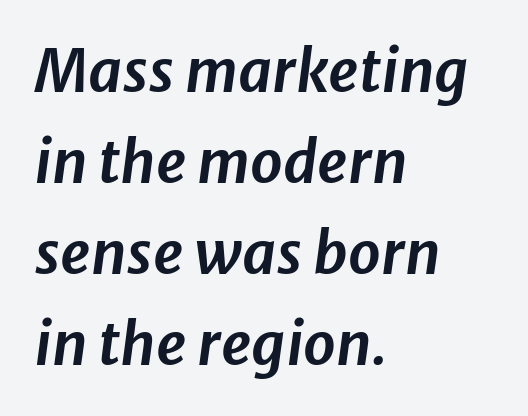
Q: Is the text italic (slanted)? A: Yes, it leans right by about 8 degrees.
Q: Is the text underlined? A: No.
Q: How is the paragraph aligned? A: Left-aligned.
Q: Is the spacing between letters normal or unusually wide? A: Normal.
Q: Is the spacing between lines tight, normal or loose? A: Normal.
Q: Width (condensed, normal, or wide)? A: Normal.
Q: Stroke contrast? A: Low.
Q: x-height? A: Medium.
Q: Monospaced? A: No.
